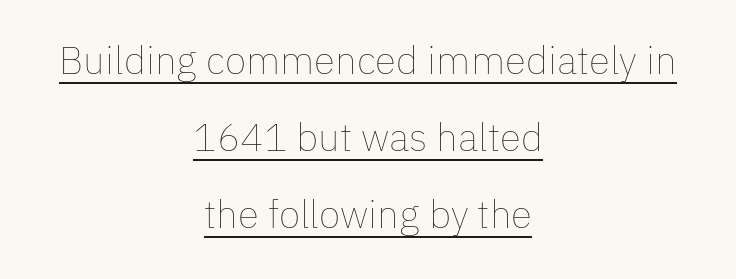
Beneath each row of characters lies a ruled line. Proportional: the letters do not fall into vertical columns. You could fit nearly another row in the gap between these rows. Weight: regular or lighter. The specimen reads as upright at a glance.
